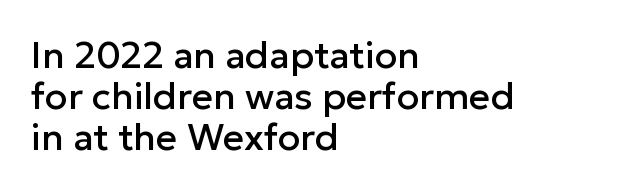
{"serif": "no", "italic": "no", "width": "normal", "stroke_contrast": "low", "x_height": "medium", "monospaced": "no", "underline": "no", "align": "left", "line_spacing": "tight", "line_spacing_ratio": 1.11, "letter_spacing": "normal", "letter_spacing_em": 0.0, "glyph_px": 37}
